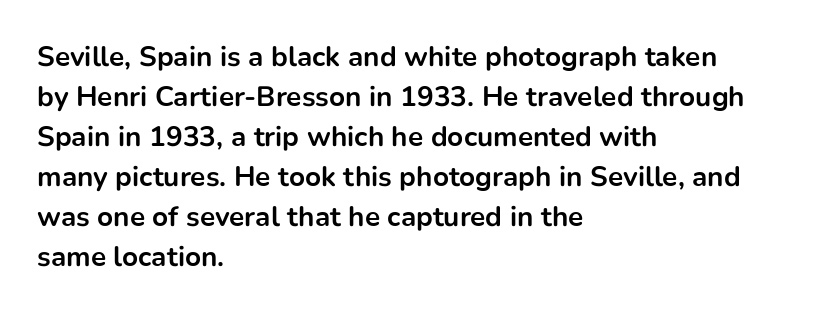
The space beneath each line is pristine and unruled. Layout note: lines flush left. How would I describe the line gaps? Plain and ordinary. The letters advance in unequal steps, a hallmark of proportional type. Is the type bold? Yes — the strokes are clearly thick and heavy.
